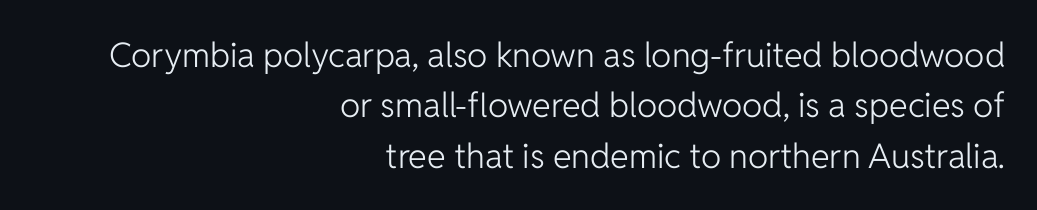
Proportional: the letters do not fall into vertical columns. In terms of letterform style, serifs are entirely absent. In terms of posture, this sample is upright. Typeset ragged left — the right edge is the straight one. The horizontal fit of the characters is conventional and even.
